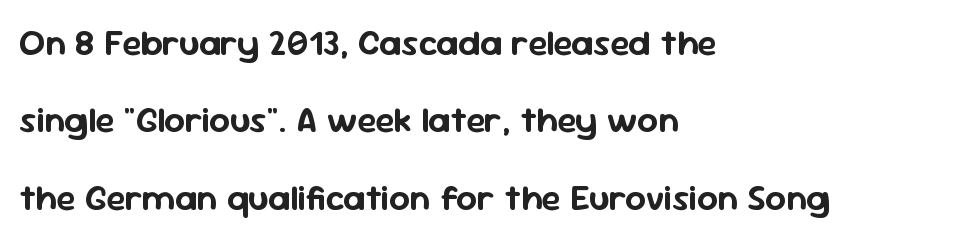
Teacher's note: observe the even left margin — that is flush-left alignment. Think of a printed novel: that variable character pitch is what you see here. Tracking value appears to be zero — textbook default spacing. Nobody drew a line under any word here. The axis of the letterforms is exactly vertical.
